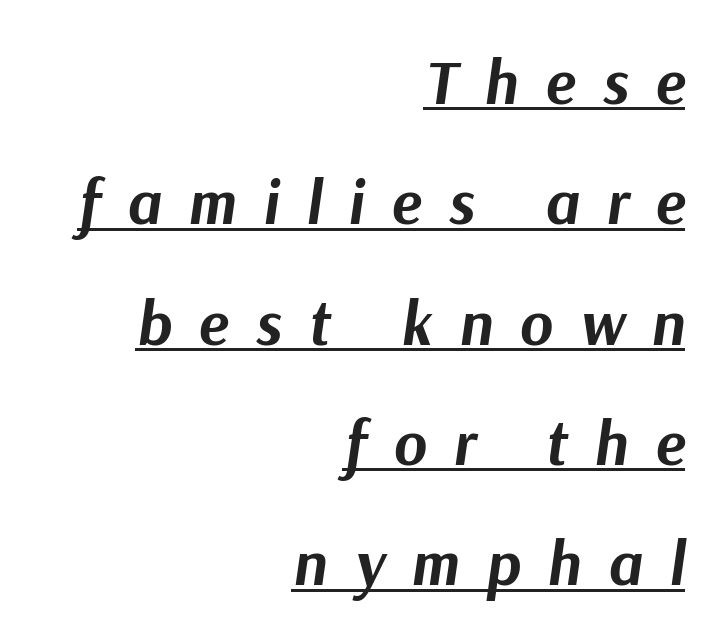
{"italic": "yes", "lean": "right", "slant_degrees": 9, "bold": "yes", "weight": "bold", "width": "normal", "stroke_contrast": "medium", "x_height": "medium", "monospaced": "no", "underline": "yes", "align": "right", "line_spacing": "loose", "line_spacing_ratio": 1.91, "letter_spacing": "wide", "letter_spacing_em": 0.43, "glyph_px": 63}
